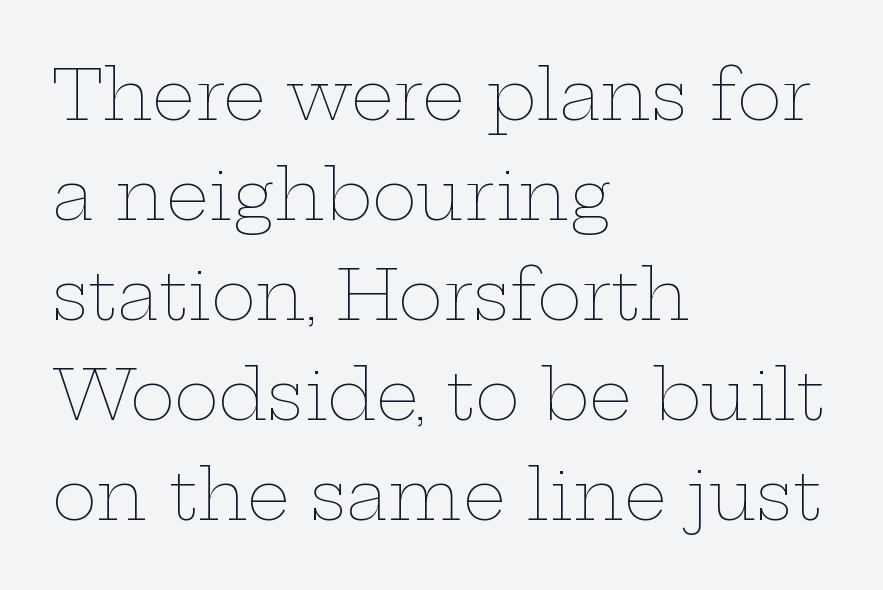
Q: Is the text bold? A: No.
Q: Is the text italic (slanted)? A: No, it is upright.
Q: Is the text underlined? A: No.
Q: How is the paragraph aligned? A: Left-aligned.
Q: Is the spacing between letters normal or unusually wide? A: Normal.
Q: Is the spacing between lines tight, normal or loose? A: Normal.
Q: Width (condensed, normal, or wide)? A: Wide.
Q: Stroke contrast? A: Low.
Q: x-height? A: Medium.
Q: Monospaced? A: No.
